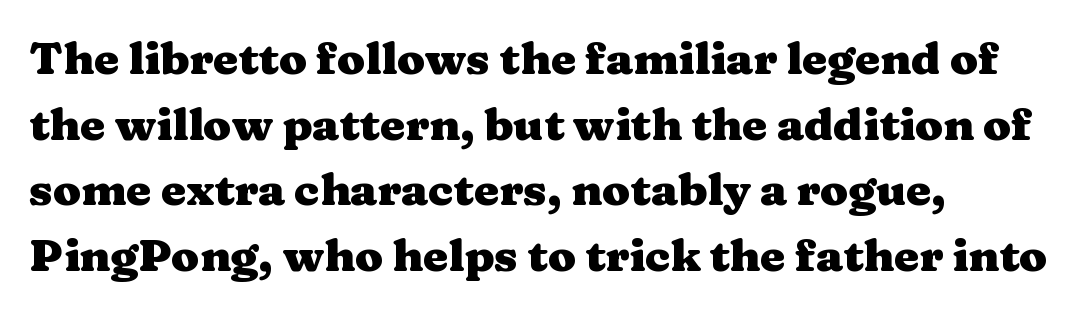
Q: Is the text bold? A: Yes.
Q: Is the text italic (slanted)? A: No, it is upright.
Q: Is the typeface a serif or a sans-serif typeface? A: Serif.
Q: Is the text underlined? A: No.
Q: How is the paragraph aligned? A: Left-aligned.
Q: Is the spacing between letters normal or unusually wide? A: Normal.
Q: Is the spacing between lines tight, normal or loose? A: Normal.
Q: Width (condensed, normal, or wide)? A: Wide.
Q: Stroke contrast? A: Medium.
Q: x-height? A: Medium.
Q: Monospaced? A: No.
